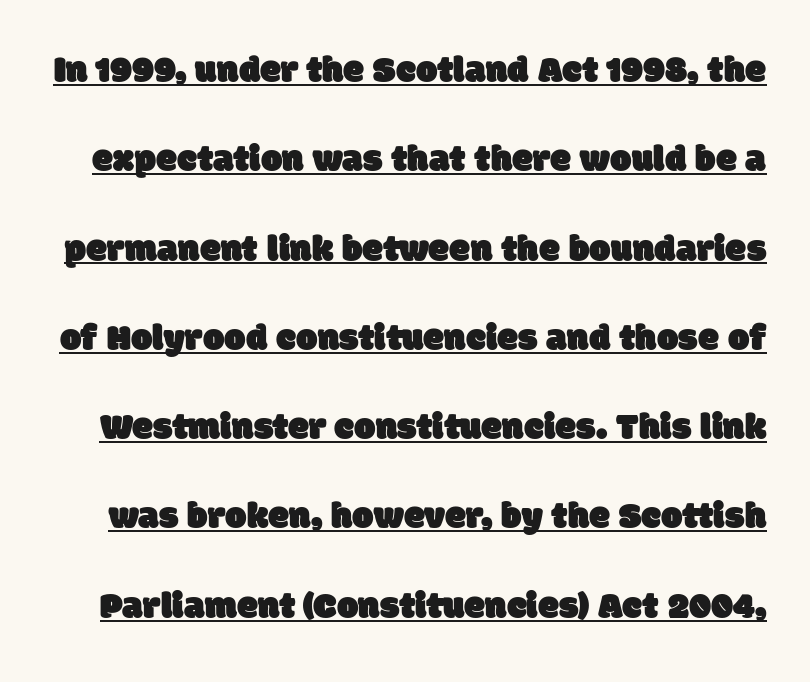
Here the designer chose a conventional face with non-uniform glyph widths. Line spacing here is loose. The rendering keeps characters at their native spacing. A typographer would call this underscored text. Is this a sans? Yes — the strokes have no serifs.
